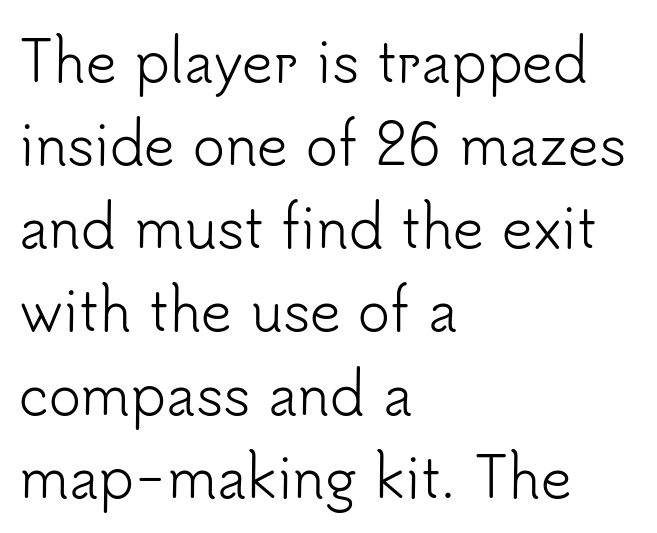
Layout note: lines flush left. You could not count columns in this text — the font is proportionally spaced. Spacing between characters is what you'd get straight out of the box. Serifs: no, the terminals of the letterforms are clean.
